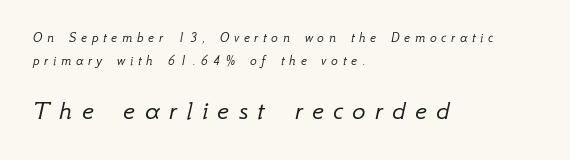
The image shows 28 px light type, italic (leaning right); set left-aligned, normal line spacing (1.64x), unusually wide letter spacing (+0.34 em), not underlined; the second (bottom) block is 2.0x larger; low stroke contrast and a small x-height.
